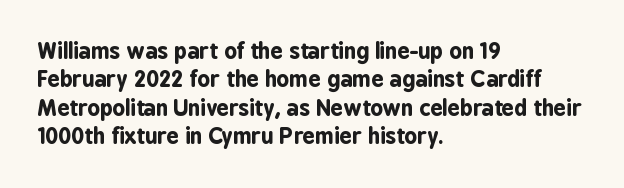
Q: Is the text bold? A: Yes.
Q: Is the text italic (slanted)? A: No, it is upright.
Q: Is the text underlined? A: No.
Q: How is the paragraph aligned? A: Left-aligned.
Q: Is the spacing between letters normal or unusually wide? A: Normal.
Q: Is the spacing between lines tight, normal or loose? A: Normal.
